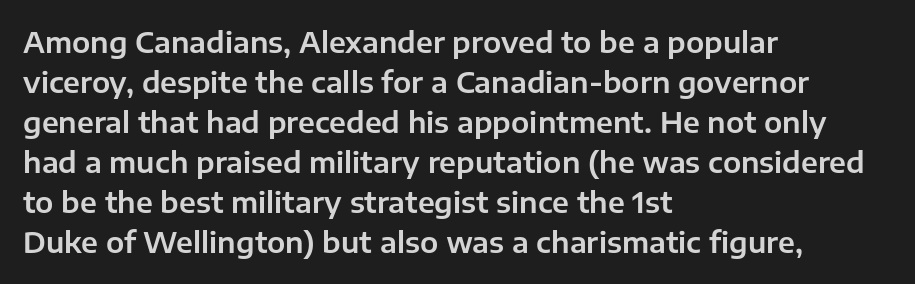
Q: Is the text italic (slanted)? A: No, it is upright.
Q: Is the typeface a serif or a sans-serif typeface? A: Sans-serif.
Q: Is the text underlined? A: No.
Q: How is the paragraph aligned? A: Left-aligned.
Q: Is the spacing between letters normal or unusually wide? A: Normal.
Q: Is the spacing between lines tight, normal or loose? A: Normal.
Q: Width (condensed, normal, or wide)? A: Normal.
Q: Stroke contrast? A: Low.
Q: x-height? A: Medium.
Q: Monospaced? A: No.
